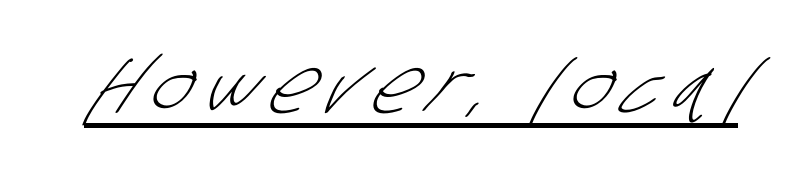
Q: Is the text bold? A: No.
Q: Is the typeface a serif or a sans-serif typeface? A: Sans-serif.
Q: Is the text underlined? A: Yes.
Q: Width (condensed, normal, or wide)? A: Condensed.
Q: Stroke contrast? A: Low.
Q: x-height? A: Large.
Q: Monospaced? A: No.
